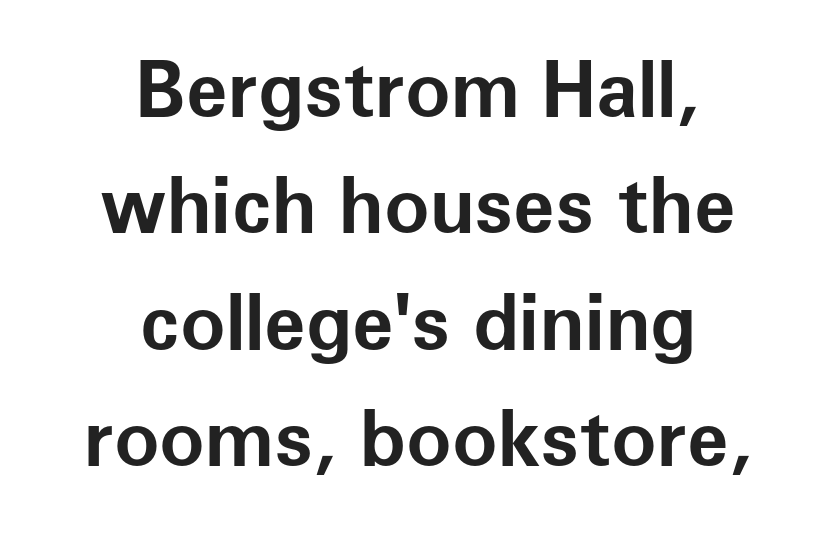
{"serif": "no", "italic": "no", "bold": "yes", "weight": "bold", "width": "normal", "stroke_contrast": "low", "x_height": "medium", "monospaced": "no", "underline": "no", "align": "center", "line_spacing": "normal", "line_spacing_ratio": 1.53, "letter_spacing": "normal", "letter_spacing_em": 0.0, "glyph_px": 76}
